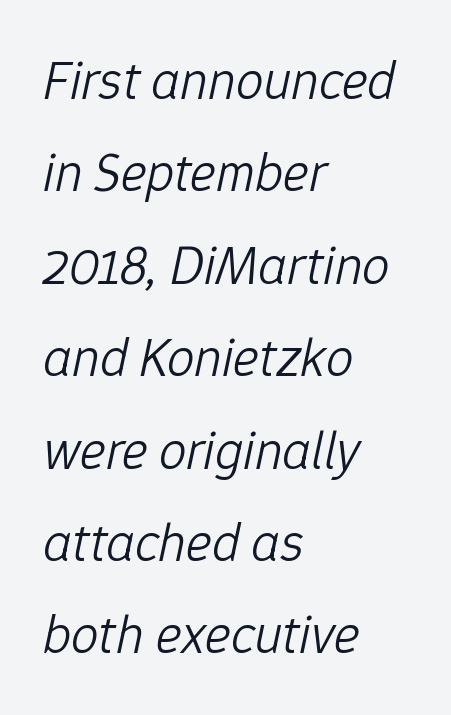
{"italic": "yes", "lean": "right", "slant_degrees": 12, "bold": "no", "weight": "light", "width": "normal", "stroke_contrast": "low", "x_height": "medium", "monospaced": "no", "underline": "no", "align": "left", "line_spacing": "normal", "line_spacing_ratio": 1.68, "letter_spacing": "normal", "letter_spacing_em": 0.0, "glyph_px": 55}
